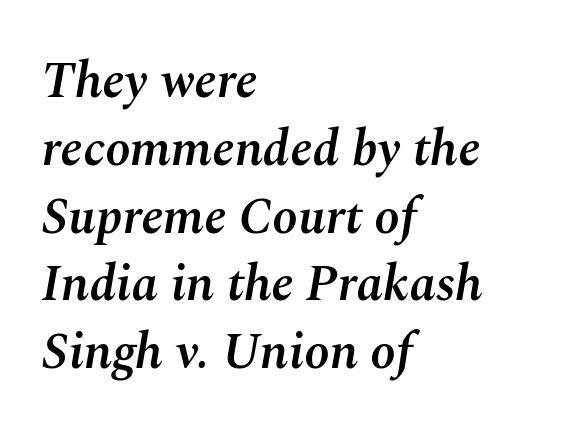
Q: Is the text bold? A: Semi-bold.
Q: Is the text italic (slanted)? A: Yes, it leans right by about 10 degrees.
Q: Is the text underlined? A: No.
Q: How is the paragraph aligned? A: Left-aligned.
Q: Is the spacing between letters normal or unusually wide? A: Normal.
Q: Is the spacing between lines tight, normal or loose? A: Normal.
Q: Width (condensed, normal, or wide)? A: Normal.
Q: Stroke contrast? A: Medium.
Q: x-height? A: Medium.
Q: Monospaced? A: No.
